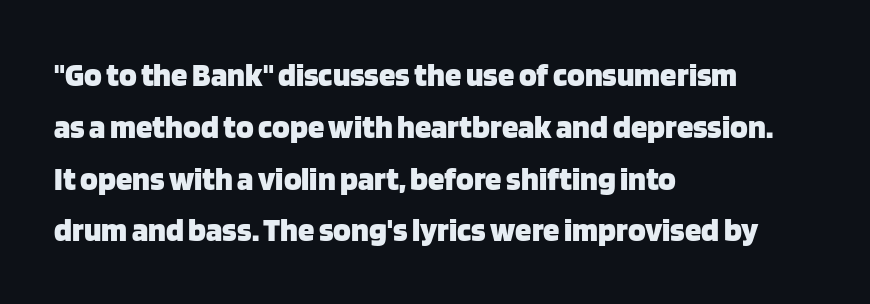
Q: Is the text bold? A: Yes.
Q: Is the text italic (slanted)? A: No, it is upright.
Q: Is the typeface a serif or a sans-serif typeface? A: Sans-serif.
Q: Is the text underlined? A: No.
Q: How is the paragraph aligned? A: Left-aligned.
Q: Is the spacing between letters normal or unusually wide? A: Normal.
Q: Is the spacing between lines tight, normal or loose? A: Normal.
Q: Width (condensed, normal, or wide)? A: Normal.
Q: Stroke contrast? A: Low.
Q: x-height? A: Large.
Q: Monospaced? A: No.
